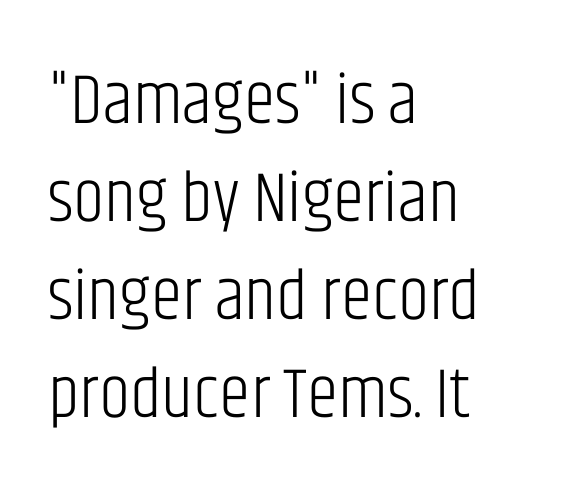
Q: Is the text bold? A: No.
Q: Is the text italic (slanted)? A: No, it is upright.
Q: Is the typeface a serif or a sans-serif typeface? A: Sans-serif.
Q: Is the text underlined? A: No.
Q: How is the paragraph aligned? A: Left-aligned.
Q: Is the spacing between letters normal or unusually wide? A: Normal.
Q: Is the spacing between lines tight, normal or loose? A: Normal.
Q: Width (condensed, normal, or wide)? A: Condensed.
Q: Stroke contrast? A: Low.
Q: x-height? A: Large.
Q: Monospaced? A: No.
